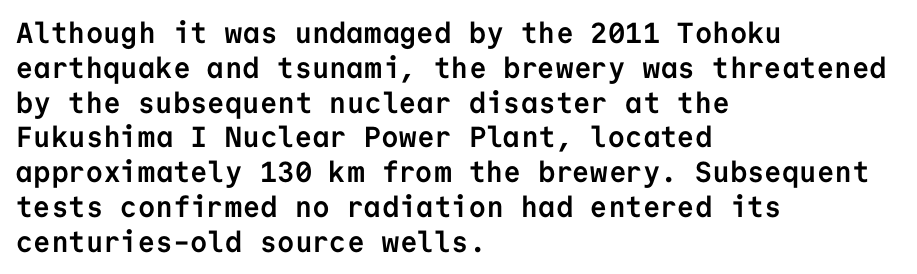
{"serif": "no", "italic": "no", "bold": "yes", "weight": "semibold", "width": "normal", "stroke_contrast": "low", "x_height": "medium", "monospaced": "yes", "underline": "no", "align": "left", "line_spacing_ratio": 1.2, "letter_spacing": "normal", "letter_spacing_em": 0.0, "glyph_px": 29}
